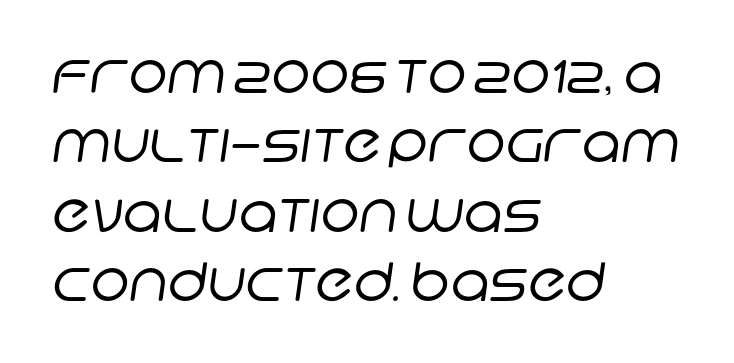
The image shows 53 px regular-weight sans-serif type; set left-aligned, normal line spacing (1.31x), normal letter spacing, not underlined; low stroke contrast and a large x-height.
